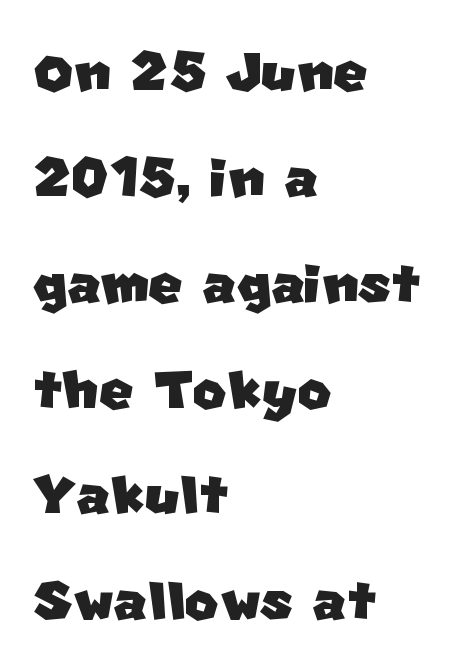
Q: Is the typeface a serif or a sans-serif typeface? A: Sans-serif.
Q: Is the text underlined? A: No.
Q: How is the paragraph aligned? A: Left-aligned.
Q: Is the spacing between letters normal or unusually wide? A: Normal.
Q: Is the spacing between lines tight, normal or loose? A: Normal.
Q: Width (condensed, normal, or wide)? A: Normal.
Q: Stroke contrast? A: Low.
Q: x-height? A: Large.
Q: Monospaced? A: No.
